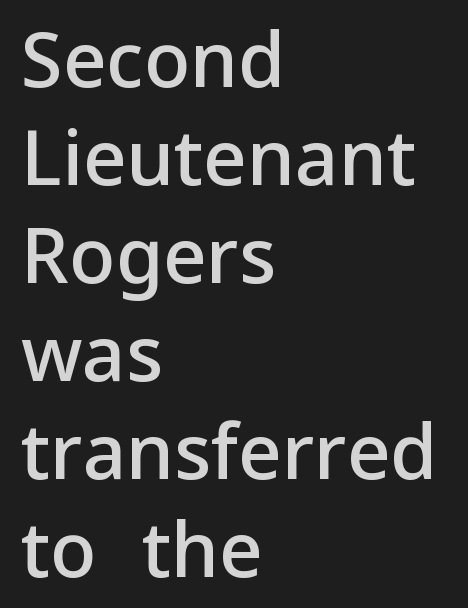
The image shows 76 px semibold sans-serif type, upright; set left-aligned, normal line spacing (1.29x), normal letter spacing, not underlined; low stroke contrast and a medium x-height.
